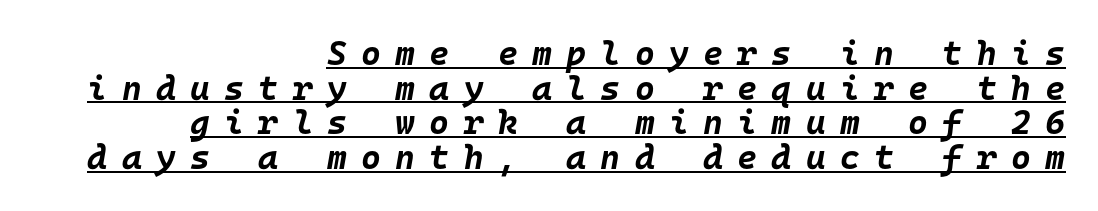
The axis of the letterforms is tilted away from vertical. Students, note that the glyphs here are deliberately spaced far apart. Baseline-to-baseline distance is barely more than the letter height. Looks like terminal output: every glyph gets an equal slot. The sample's only ornament is a line tracing under the words.
